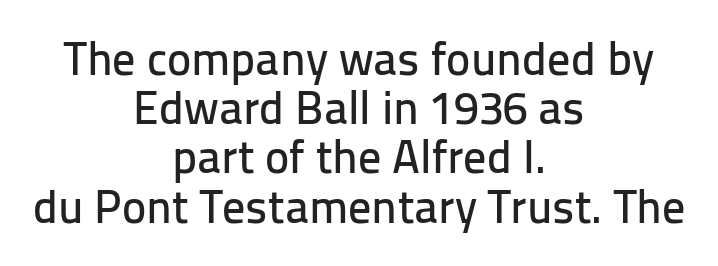
The image shows 46 px sans-serif type, upright; set centered, tight line spacing (1.07x), normal letter spacing, not underlined; low stroke contrast and a medium x-height.
